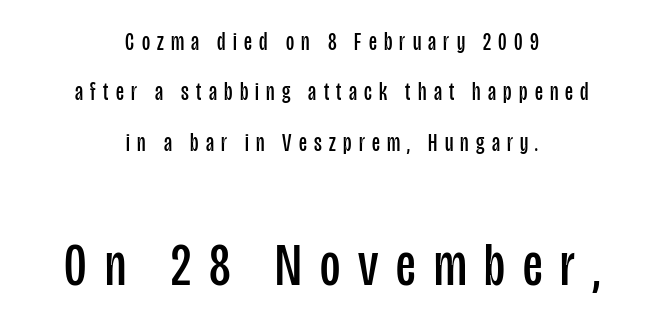
Q: Is the text bold? A: No.
Q: Is the text italic (slanted)? A: No, it is upright.
Q: Is the typeface a serif or a sans-serif typeface? A: Sans-serif.
Q: Is the text underlined? A: No.
Q: How is the paragraph aligned? A: Centered.
Q: Is the spacing between letters normal or unusually wide? A: Unusually wide.
Q: Is the spacing between lines tight, normal or loose? A: Loose.
Q: Which block of text is set in a larger size, the first (top) or the second (bottom)? A: The second (bottom) one.
Q: Width (condensed, normal, or wide)? A: Condensed.
Q: Stroke contrast? A: Low.
Q: x-height? A: Large.
Q: Monospaced? A: No.
